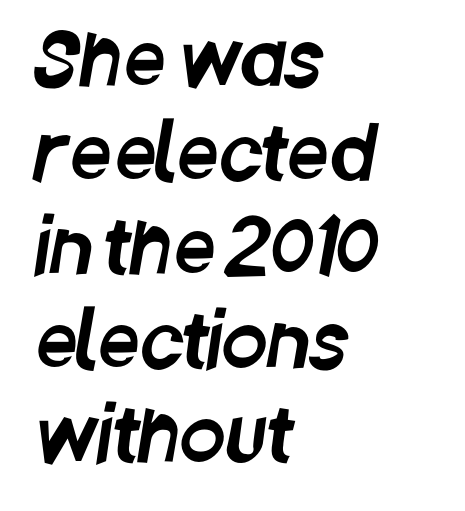
The image shows 74 px condensed sans-serif type; set left-aligned, normal line spacing (1.27x), normal letter spacing, not underlined; low stroke contrast and a large x-height.
